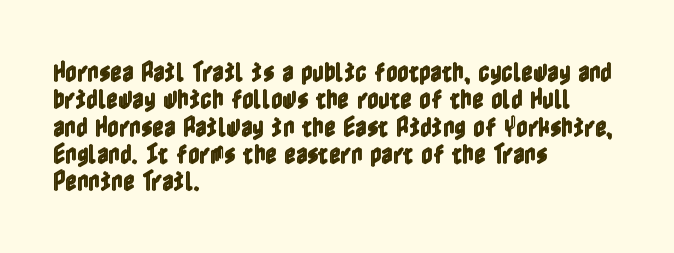
{"italic": "no", "underline": "no", "align": "left", "line_spacing_ratio": 1.24, "letter_spacing": "normal", "letter_spacing_em": 0.0, "glyph_px": 22}
